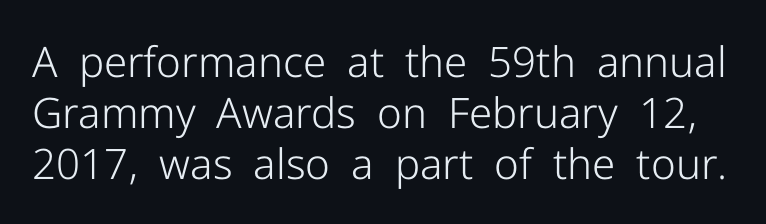
This rendering leaves character spacing at its baseline value. Weight: in the light-to-regular range. This rendering employs a face without finishing strokes, i.e., a sans-serif. The passage shown is not underscored anywhere. These lines were composed using upright roman letters.
